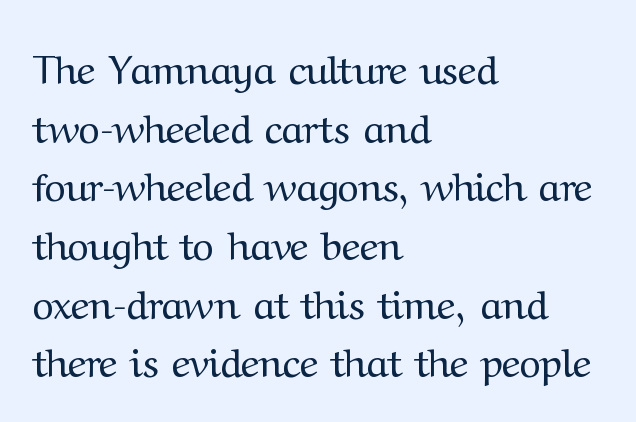
Q: Is the text bold? A: No.
Q: Is the text italic (slanted)? A: No, it is upright.
Q: Is the typeface a serif or a sans-serif typeface? A: Serif.
Q: Is the text underlined? A: No.
Q: How is the paragraph aligned? A: Left-aligned.
Q: Is the spacing between letters normal or unusually wide? A: Normal.
Q: Is the spacing between lines tight, normal or loose? A: Normal.
Q: Width (condensed, normal, or wide)? A: Normal.
Q: Stroke contrast? A: Medium.
Q: x-height? A: Medium.
Q: Monospaced? A: No.
